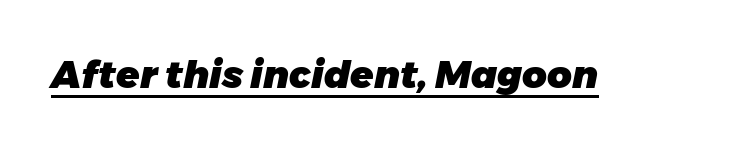
The image shows 38 px heavy type, italic (leaning right); set normal letter spacing, underlined; low stroke contrast and a medium x-height.
